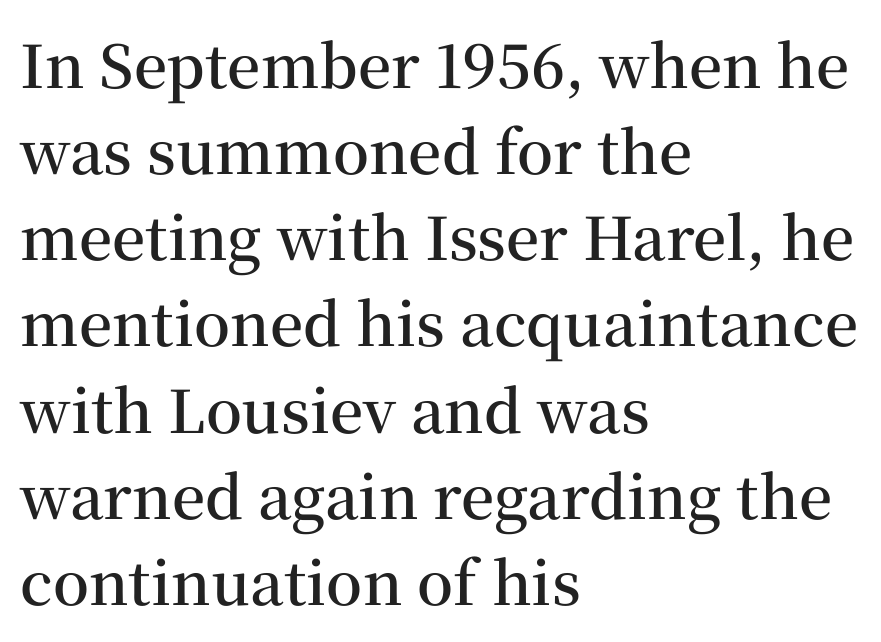
The image shows 59 px semibold serif type, upright; set left-aligned, normal line spacing (1.46x), normal letter spacing, not underlined; medium stroke contrast and a medium x-height.
